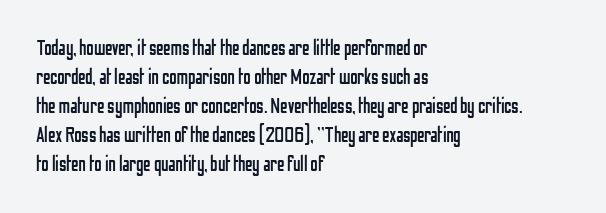
The image shows 21 px text type, upright; set left-aligned, normal line spacing (1.38x), normal letter spacing, not underlined.
